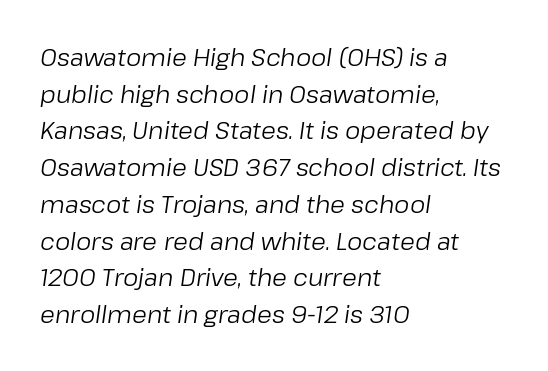
Q: Is the text bold? A: No.
Q: Is the text italic (slanted)? A: Yes, it leans right by about 8 degrees.
Q: Is the text underlined? A: No.
Q: How is the paragraph aligned? A: Left-aligned.
Q: Is the spacing between letters normal or unusually wide? A: Normal.
Q: Is the spacing between lines tight, normal or loose? A: Normal.
